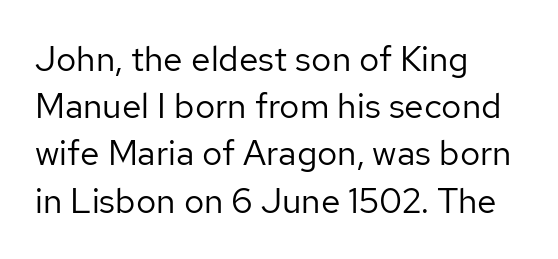
Posture: vertical. How would I describe the line gaps? Plain and ordinary. Type without underlining. Teacher's note: observe the even left margin — that is flush-left alignment. Characters follow at the spacing the type designer built in. Summary of weight: not heavy and not bold.
